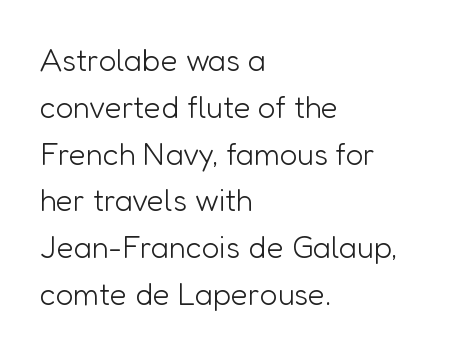
{"serif": "no", "italic": "no", "bold": "no", "weight": "light", "width": "normal", "stroke_contrast": "low", "x_height": "medium", "monospaced": "no", "underline": "no", "align": "left", "line_spacing": "normal", "line_spacing_ratio": 1.51, "letter_spacing": "normal", "letter_spacing_em": 0.0, "glyph_px": 31}
